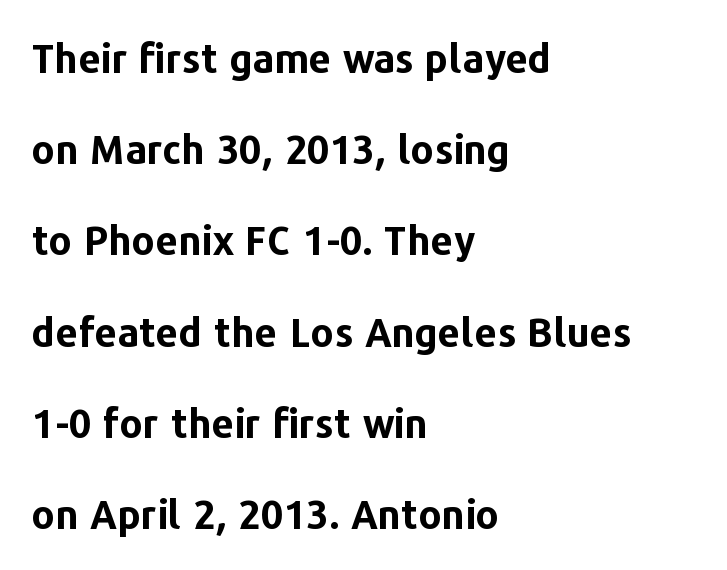
Looks like regular typesetting: each glyph gets only the width it needs. The gap between lines stays unmarked. Each new line begins a long way beneath the previous one. Set as a true bold cut, around the 700 mark.
